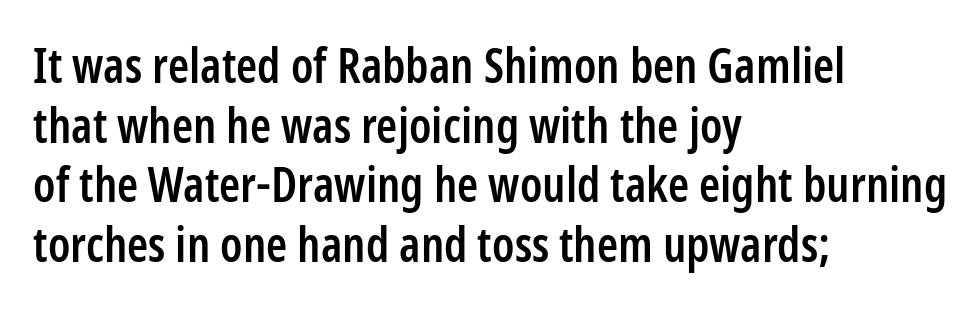
The image shows 48 px semibold, condensed sans-serif type, upright; set left-aligned, line spacing 1.24x, normal letter spacing, not underlined; low stroke contrast and a medium x-height.
